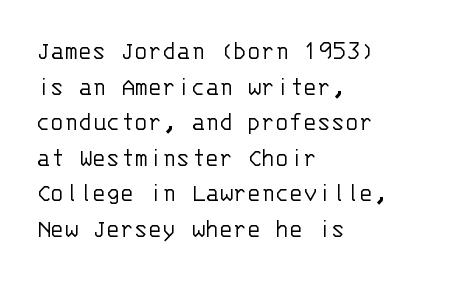
Q: Is the text bold? A: No.
Q: Is the text italic (slanted)? A: No, it is upright.
Q: Is the text underlined? A: No.
Q: How is the paragraph aligned? A: Left-aligned.
Q: Is the spacing between letters normal or unusually wide? A: Normal.
Q: Is the spacing between lines tight, normal or loose? A: Normal.
